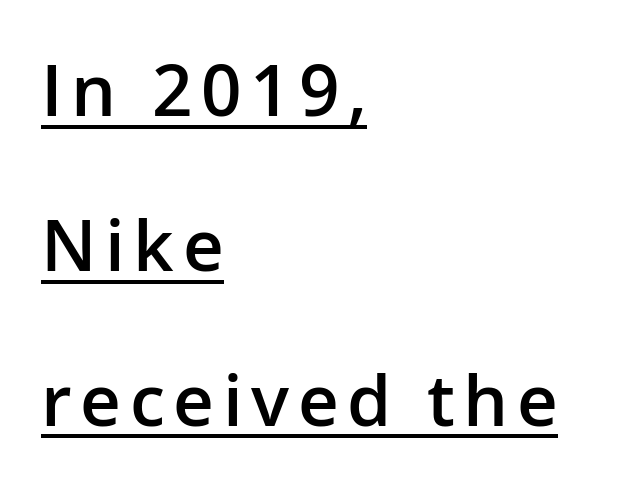
Type style note: lacks serifs. Looks like regular typesetting: each glyph gets only the width it needs. This sample trades compactness for vertical openness between lines. The font's upright variant was chosen for this text. Is there an underline? Yes — a line sits under the letters.
